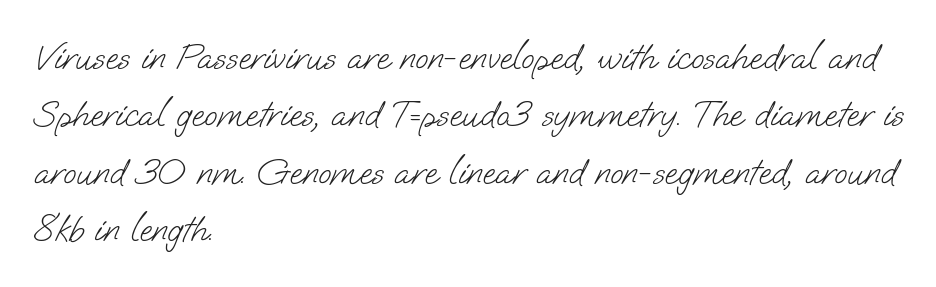
{"serif": "no", "bold": "no", "weight": "light", "width": "normal", "stroke_contrast": "low", "x_height": "small", "monospaced": "no", "underline": "no", "align": "left", "line_spacing": "normal", "line_spacing_ratio": 1.51, "letter_spacing": "normal", "letter_spacing_em": 0.0, "glyph_px": 38}
